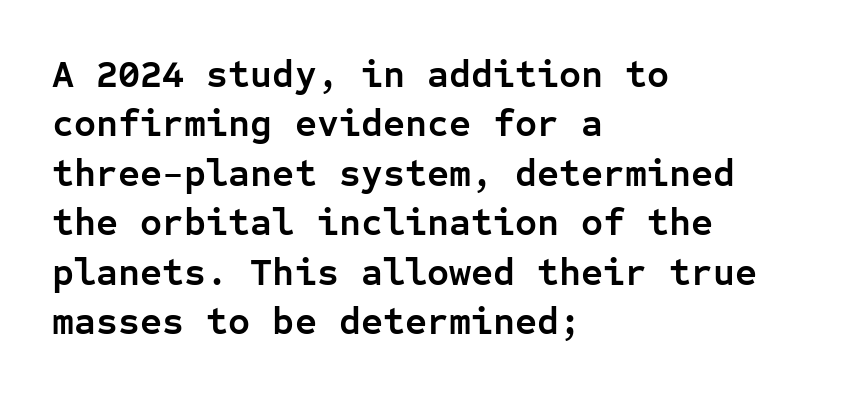
Q: Is the text bold? A: Yes.
Q: Is the text italic (slanted)? A: No, it is upright.
Q: Is the typeface a serif or a sans-serif typeface? A: Sans-serif.
Q: Is the text underlined? A: No.
Q: How is the paragraph aligned? A: Left-aligned.
Q: Is the spacing between letters normal or unusually wide? A: Normal.
Q: Is the spacing between lines tight, normal or loose? A: Normal.
Q: Width (condensed, normal, or wide)? A: Normal.
Q: Stroke contrast? A: Low.
Q: x-height? A: Medium.
Q: Monospaced? A: Yes.
